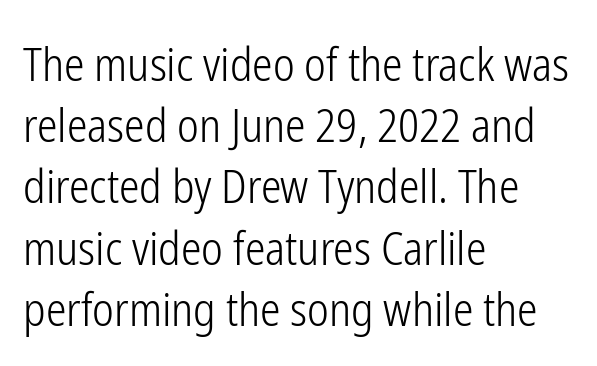
Think of a printed novel: that variable character pitch is what you see here. No feet cap the strokes, marking this as sans-serif type. Words appear dense and cohesive because spacing is normal. In terms of leading, this rendering sits right in the middle. Every character sits straight up, as roman type does.
